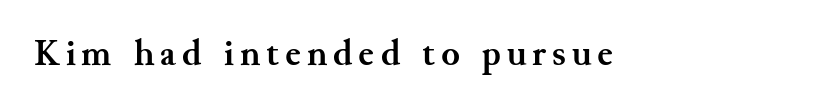
The image shows 38 px semibold serif type, upright; set not underlined; medium stroke contrast and a small x-height.
